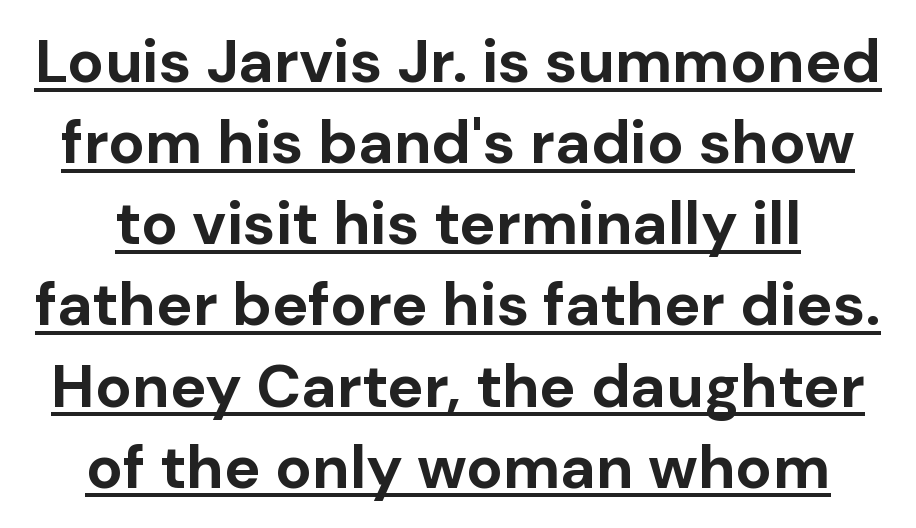
Words appear dense and cohesive because spacing is normal. The lettering holds an erect, upright posture throughout. Heavy-handed strokes throughout: this text is bold. Here the designer chose a conventional face with non-uniform glyph widths. Students, observe the line beneath the letters — that is underlining.
